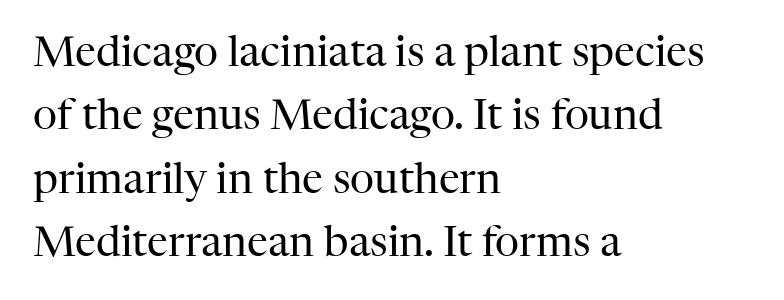
The image shows 42 px regular-weight serif type, upright; set left-aligned, normal line spacing (1.51x), normal letter spacing, not underlined; high stroke contrast and a medium x-height.
